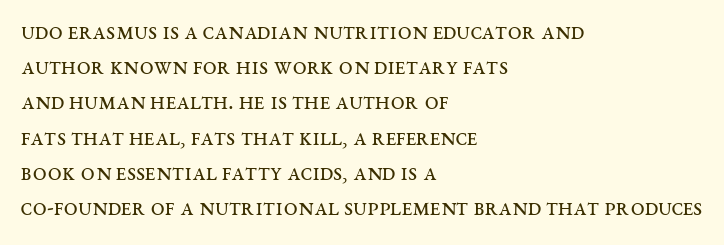
{"italic": "no", "bold": "no", "underline": "no", "align": "left", "line_spacing": "normal", "line_spacing_ratio": 1.41, "letter_spacing": "normal", "letter_spacing_em": 0.0, "glyph_px": 25}
